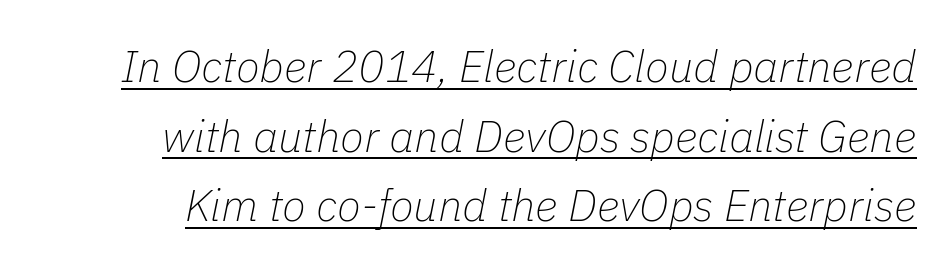
Q: Is the text bold? A: No.
Q: Is the text italic (slanted)? A: Yes, it leans right by about 11 degrees.
Q: Is the text underlined? A: Yes.
Q: Is the spacing between letters normal or unusually wide? A: Normal.
Q: Is the spacing between lines tight, normal or loose? A: Normal.
Q: Width (condensed, normal, or wide)? A: Normal.
Q: Stroke contrast? A: Low.
Q: x-height? A: Medium.
Q: Monospaced? A: No.
